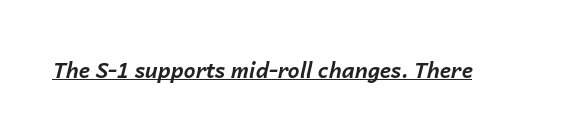
{"italic": "yes", "lean": "right", "slant_degrees": 14, "bold": "yes", "underline": "yes", "letter_spacing": "normal", "letter_spacing_em": 0.0, "glyph_px": 21}
